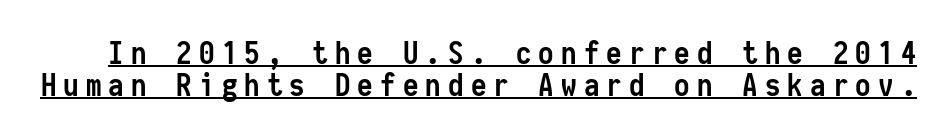
Fixed-width glyphs throughout — classic coding-font behaviour. Rendered with straight, roman letterforms. As a designer I'd log this as weight 700, bold. Here the glyphs are tracked loosely, breaking word shapes into spaced letters.
